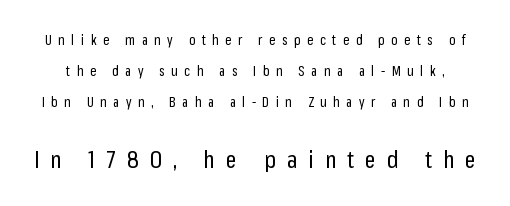
Q: Is the text bold? A: No.
Q: Is the text italic (slanted)? A: No, it is upright.
Q: Is the text underlined? A: No.
Q: Is the spacing between letters normal or unusually wide? A: Unusually wide.
Q: Is the spacing between lines tight, normal or loose? A: Loose.
Q: Which block of text is set in a larger size, the first (top) or the second (bottom)? A: The second (bottom) one.
